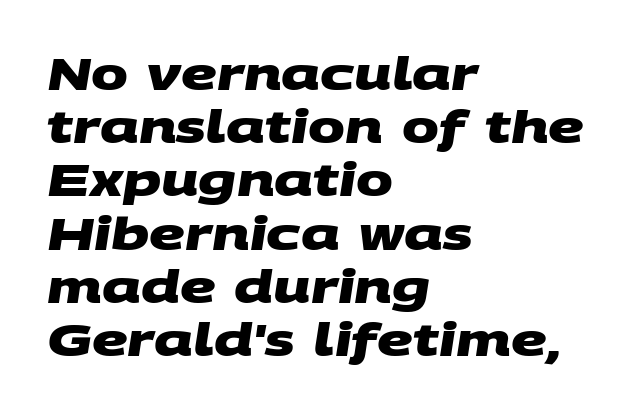
{"serif": "no", "bold": "yes", "weight": "heavy", "width": "wide", "stroke_contrast": "medium", "x_height": "large", "monospaced": "no", "underline": "no", "align": "left", "line_spacing_ratio": 1.21, "letter_spacing": "normal", "letter_spacing_em": 0.0, "glyph_px": 44}
